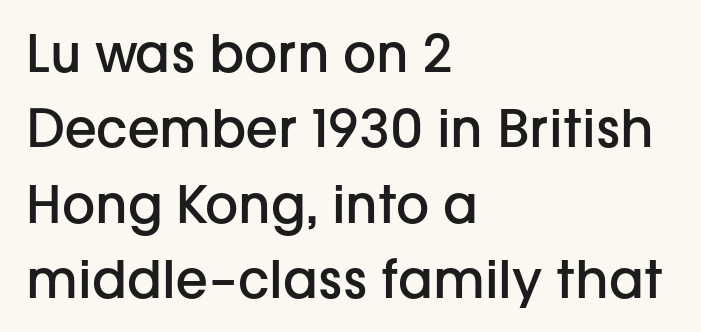
{"serif": "no", "italic": "no", "bold": "semi", "weight": "semibold", "width": "normal", "stroke_contrast": "low", "x_height": "medium", "monospaced": "no", "underline": "no", "align": "left", "line_spacing": "normal", "line_spacing_ratio": 1.45, "letter_spacing": "normal", "letter_spacing_em": 0.0, "glyph_px": 52}
